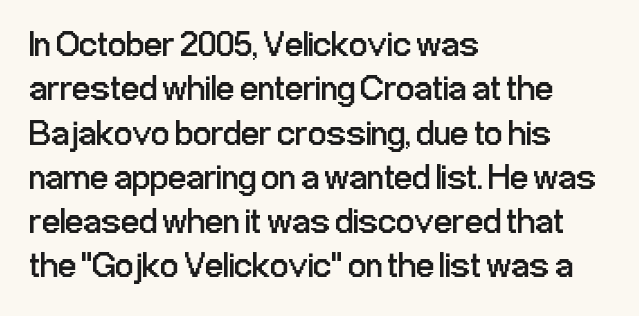
{"serif": "no", "italic": "no", "bold": "no", "weight": "regular", "width": "condensed", "stroke_contrast": "low", "x_height": "medium", "monospaced": "no", "underline": "no", "align": "left", "line_spacing_ratio": 1.23, "letter_spacing": "normal", "letter_spacing_em": 0.0, "glyph_px": 36}
